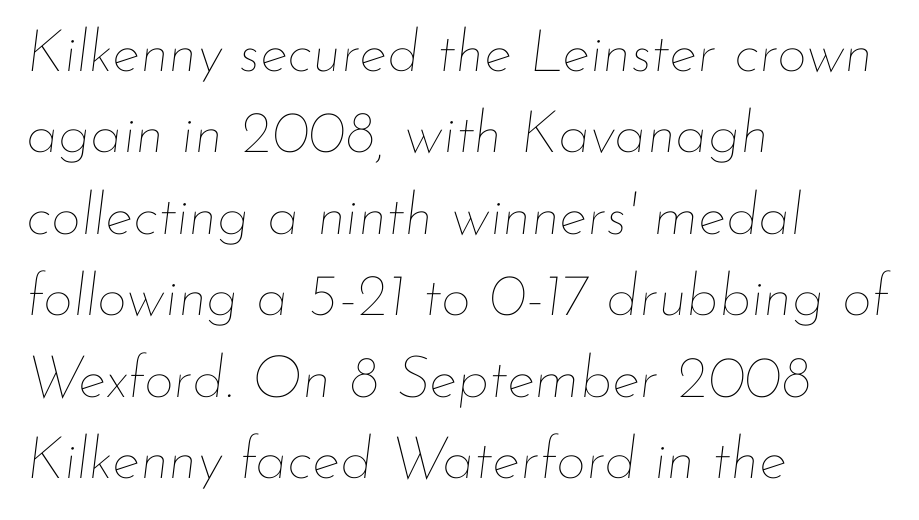
{"italic": "yes", "lean": "right", "slant_degrees": 7, "bold": "no", "weight": "thin", "width": "normal", "stroke_contrast": "low", "x_height": "small", "monospaced": "no", "underline": "no", "align": "left", "line_spacing": "normal", "line_spacing_ratio": 1.38, "letter_spacing": "normal", "letter_spacing_em": 0.0, "glyph_px": 59}
